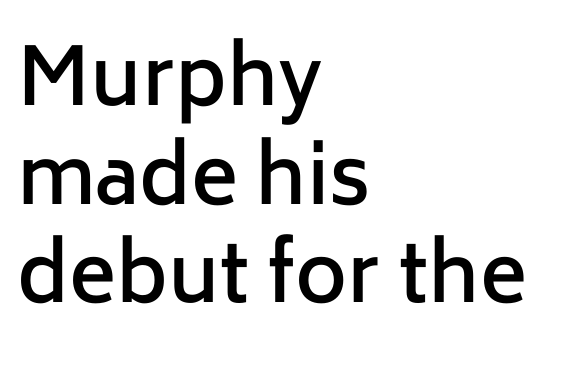
{"serif": "no", "italic": "no", "bold": "semi", "weight": "semibold", "width": "normal", "stroke_contrast": "low", "x_height": "medium", "monospaced": "no", "underline": "no", "align": "left", "line_spacing": "normal", "line_spacing_ratio": 1.25, "letter_spacing": "normal", "letter_spacing_em": 0.0, "glyph_px": 79}
